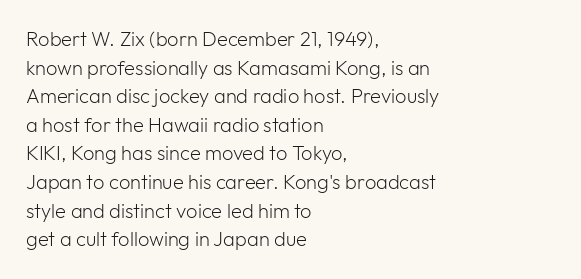
Q: Is the text bold? A: No.
Q: Is the text italic (slanted)? A: No, it is upright.
Q: Is the text underlined? A: No.
Q: How is the paragraph aligned? A: Left-aligned.
Q: Is the spacing between letters normal or unusually wide? A: Normal.
Q: Is the spacing between lines tight, normal or loose? A: Normal.
